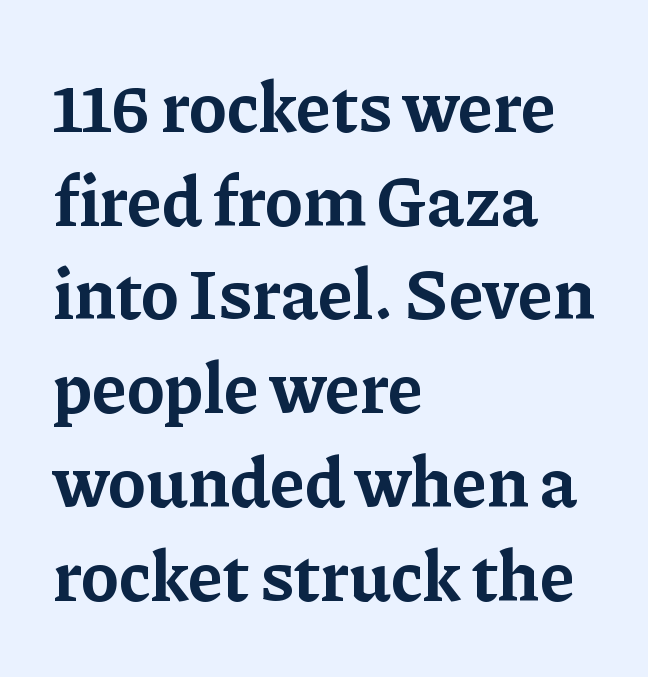
The image shows 71 px bold serif type, upright; set left-aligned, normal line spacing (1.32x), normal letter spacing, not underlined; low stroke contrast and a medium x-height.
